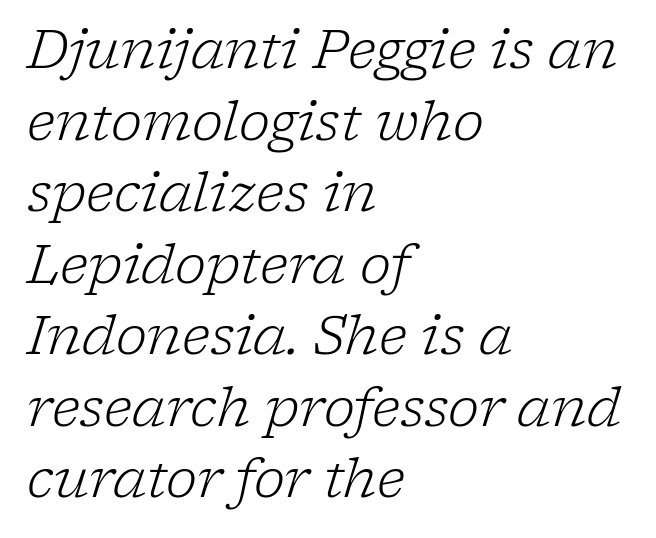
Examine the stroke ends and you'll spot serifs. Inter-character spacing is left at the font's built-in metrics. The typesetter chose a ragged-right arrangement here. Quick note: underline off. Compared with typical paragraphs, the rows here are spaced about the same.
